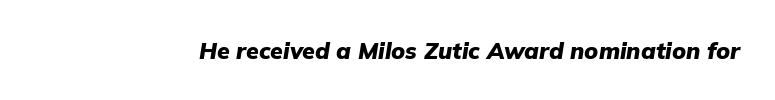
Set as a true bold cut, around the 700 mark. A typesetter would mark this as italic. Anything drawn beneath the words? Only blank space. Default kerning and tracking; the words read as compact shapes.
